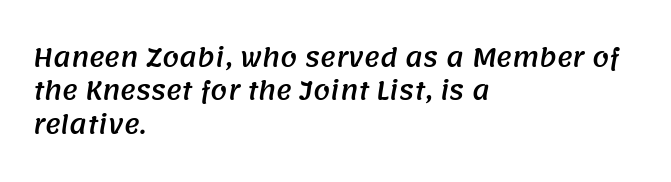
{"underline": "no", "align": "left", "line_spacing": "normal", "line_spacing_ratio": 1.39, "letter_spacing": "normal", "letter_spacing_em": 0.0, "glyph_px": 24}
